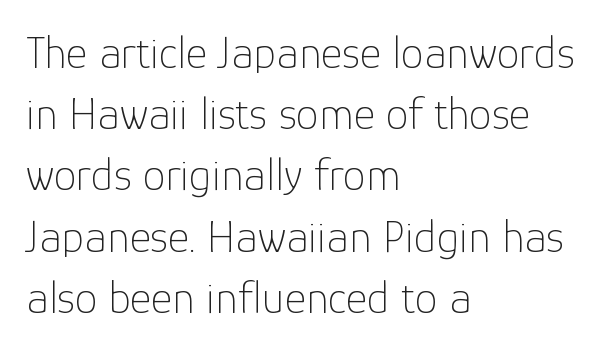
{"serif": "no", "italic": "no", "bold": "no", "weight": "thin", "width": "normal", "stroke_contrast": "low", "x_height": "medium", "monospaced": "no", "underline": "no", "align": "left", "line_spacing": "normal", "line_spacing_ratio": 1.33, "letter_spacing": "normal", "letter_spacing_em": 0.0, "glyph_px": 46}
